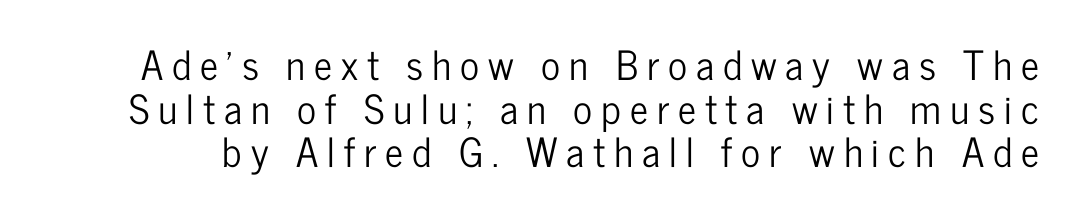
{"serif": "no", "italic": "no", "width": "condensed", "stroke_contrast": "low", "x_height": "medium", "monospaced": "no", "underline": "no", "line_spacing": "tight", "line_spacing_ratio": 1.09, "letter_spacing": "wide", "letter_spacing_em": 0.22, "glyph_px": 40}
